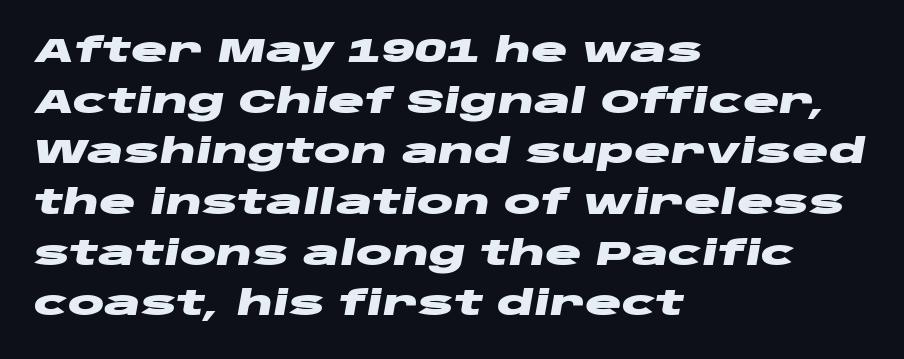
The image shows 34 px heavy, wide type, italic (leaning right); set left-aligned, normal line spacing (1.49x), normal letter spacing, not underlined; low stroke contrast and a large x-height.
